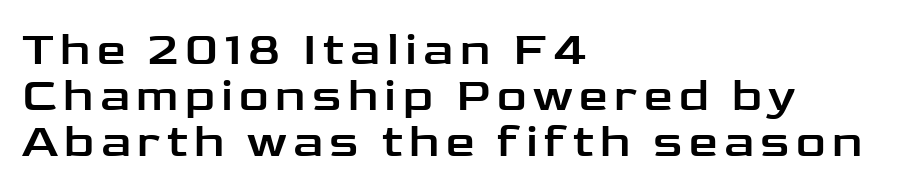
{"serif": "no", "italic": "no", "width": "wide", "stroke_contrast": "low", "x_height": "medium", "monospaced": "no", "underline": "no", "align": "left", "line_spacing": "tight", "line_spacing_ratio": 1.0, "glyph_px": 46}
